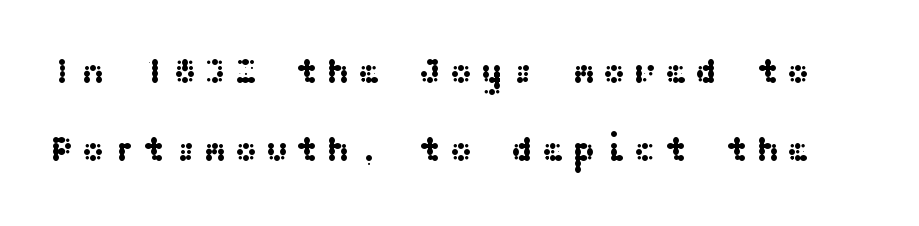
Each new line begins a long way beneath the previous one. Students, note that the glyphs here are deliberately spaced far apart. Serifs: no, the terminals of the letterforms are clean. A clean baseline with only descenders dipping below it. Unlike italic type, these characters show no tilt at all.
